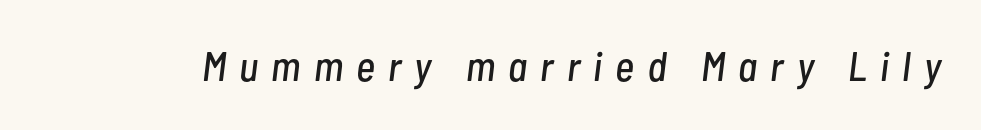
{"italic": "yes", "lean": "right", "slant_degrees": 7, "width": "condensed", "stroke_contrast": "low", "x_height": "medium", "monospaced": "no", "underline": "no", "letter_spacing": "wide", "letter_spacing_em": 0.32, "glyph_px": 41}
